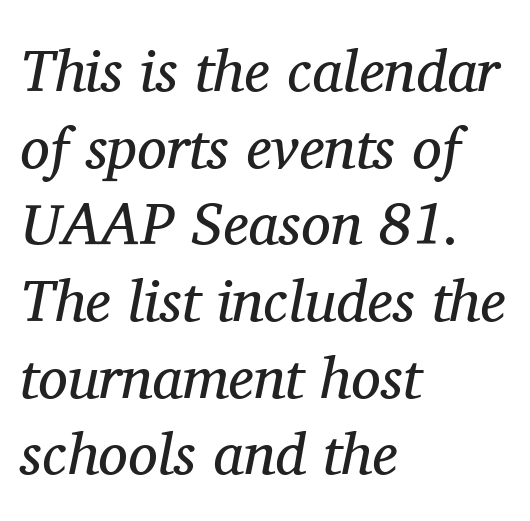
{"serif": "yes", "italic": "yes", "lean": "right", "slant_degrees": 11, "bold": "no", "weight": "regular", "width": "normal", "stroke_contrast": "medium", "x_height": "medium", "monospaced": "no", "underline": "no", "align": "left", "line_spacing": "normal", "line_spacing_ratio": 1.3, "letter_spacing": "normal", "letter_spacing_em": 0.0, "glyph_px": 59}
